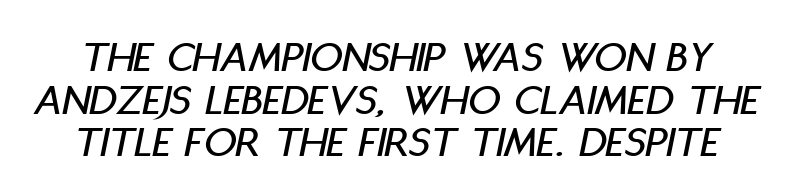
The specimen reads as italic at a glance. Each word holds together tightly as a unit, with standard inter-letter gaps. You could barely slide anything between these rows. Descenders are the only things crossing below the line. These lines are rendered in a variable-pitch font.
